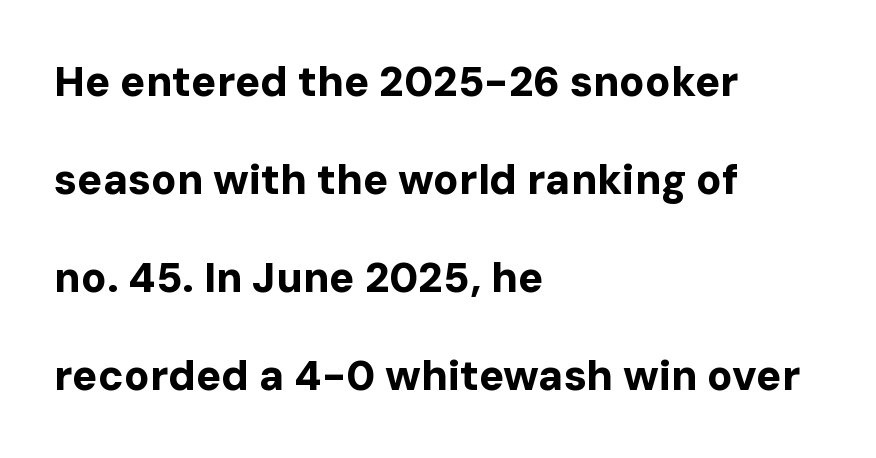
The image shows 42 px bold sans-serif type, upright; set left-aligned, loose line spacing (2.33x), normal letter spacing, not underlined; low stroke contrast and a medium x-height.
